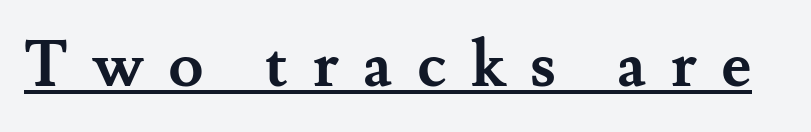
The image shows 64 px semibold serif type, upright; set unusually wide letter spacing (+0.38 em), underlined; medium stroke contrast and a small x-height.
